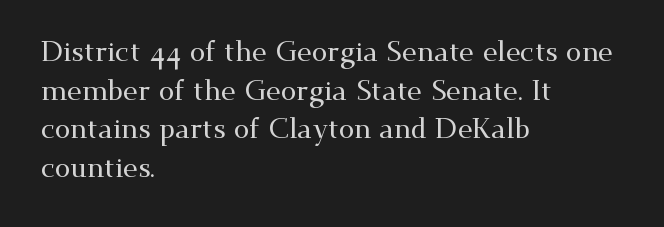
The image shows 28 px wide serif type, upright; set left-aligned, normal line spacing (1.38x), normal letter spacing, not underlined; medium stroke contrast and a small x-height.
